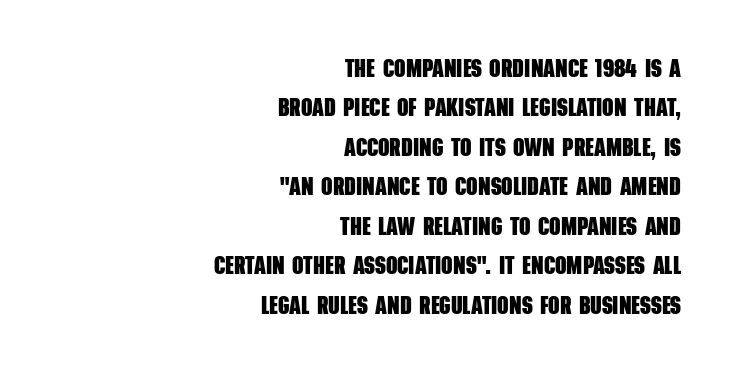
{"bold": "yes", "underline": "no", "align": "right", "line_spacing": "normal", "line_spacing_ratio": 1.58, "letter_spacing": "normal", "letter_spacing_em": 0.0, "glyph_px": 25}
